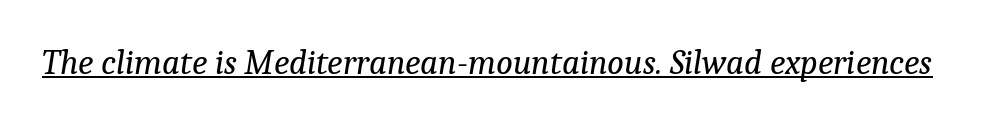
The passage shown is typeset with a serif family. The words here are underlined. Nothing heavy about these letters — not bold at all. Think of a printed novel: that variable character pitch is what you see here. You can tell it's italic because the verticals aren't actually vertical. The type is set solid horizontally, with unmodified tracking.
